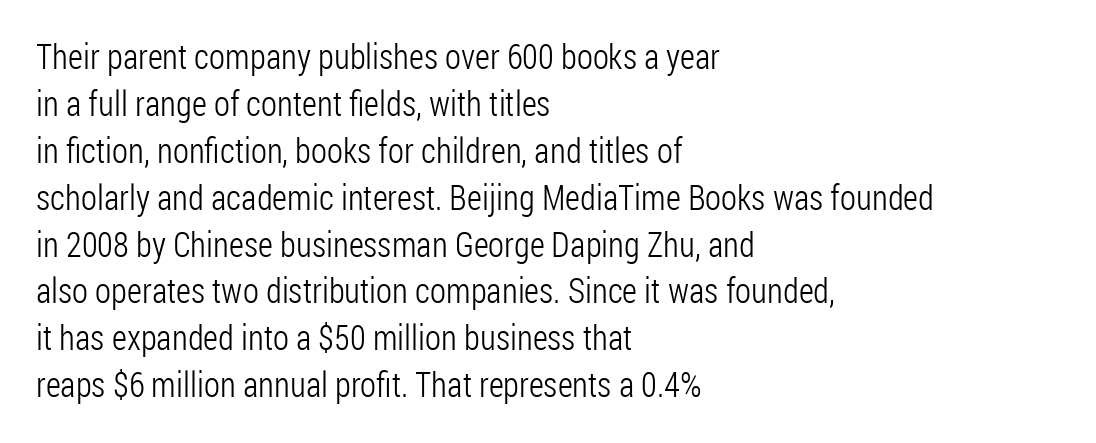
{"serif": "no", "italic": "no", "bold": "no", "weight": "light", "width": "condensed", "stroke_contrast": "low", "x_height": "medium", "monospaced": "no", "underline": "no", "align": "left", "line_spacing": "normal", "line_spacing_ratio": 1.34, "letter_spacing": "normal", "letter_spacing_em": 0.0, "glyph_px": 35}
